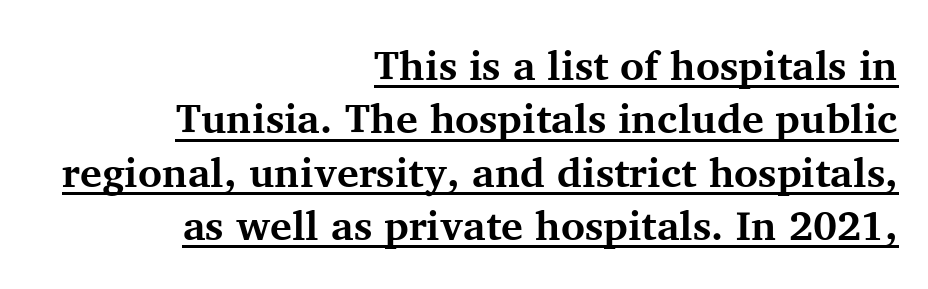
{"serif": "yes", "italic": "no", "bold": "yes", "weight": "bold", "width": "normal", "stroke_contrast": "medium", "x_height": "medium", "monospaced": "no", "underline": "yes", "align": "right", "line_spacing": "normal", "line_spacing_ratio": 1.3, "letter_spacing": "normal", "letter_spacing_em": 0.0, "glyph_px": 41}
